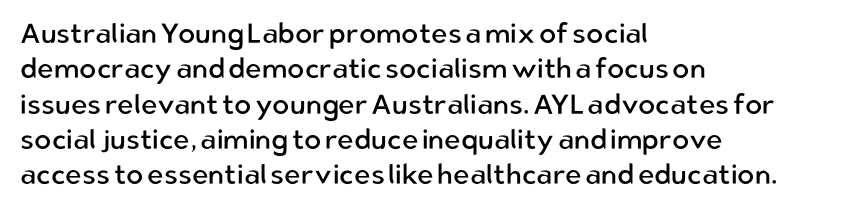
Each letter's strokes conclude bluntly, with no projecting serifs. Line starts are locked; line ends wander. This reads as an unemphasized weight, regular at the heaviest. Does extra space separate the letters? No, they use regular spacing.
